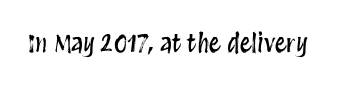
Observe the ordinary spacing: letters are neighbours, not strangers. Underline: absent. Rendered with straight, roman letterforms.
